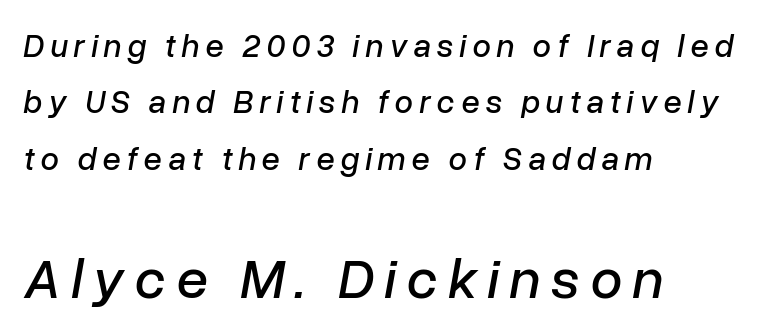
Q: Is the text italic (slanted)? A: Yes, it leans right by about 10 degrees.
Q: Is the text underlined? A: No.
Q: How is the paragraph aligned? A: Left-aligned.
Q: Which block of text is set in a larger size, the first (top) or the second (bottom)? A: The second (bottom) one.
Q: Width (condensed, normal, or wide)? A: Normal.
Q: Stroke contrast? A: Low.
Q: x-height? A: Medium.
Q: Monospaced? A: No.
